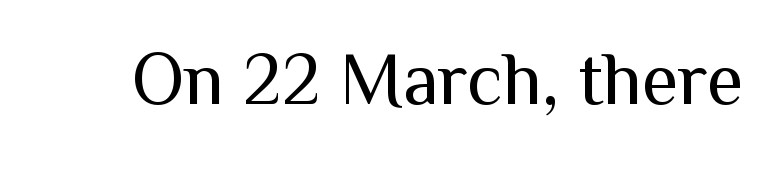
Q: Is the text bold? A: No.
Q: Is the text italic (slanted)? A: No, it is upright.
Q: Is the typeface a serif or a sans-serif typeface? A: Sans-serif.
Q: Is the text underlined? A: No.
Q: Is the spacing between letters normal or unusually wide? A: Normal.
Q: Width (condensed, normal, or wide)? A: Normal.
Q: Stroke contrast? A: Medium.
Q: x-height? A: Medium.
Q: Monospaced? A: No.
